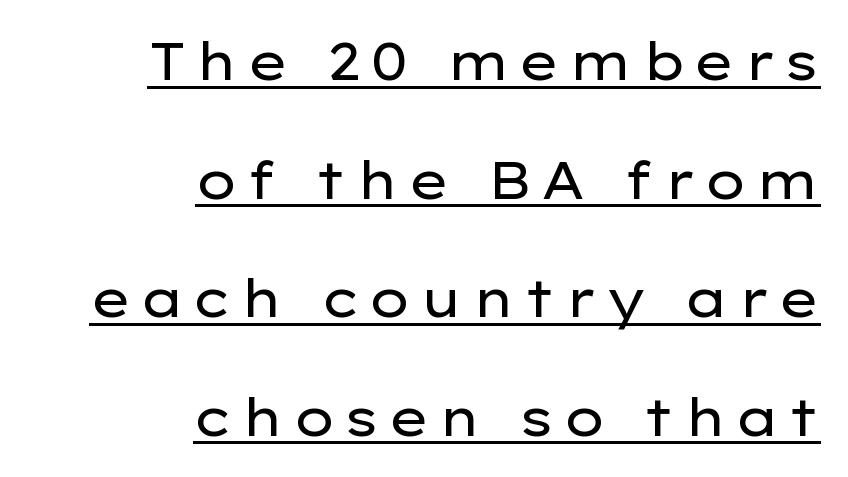
The image shows 52 px regular-weight, wide sans-serif type, upright; set right-aligned, loose line spacing (2.28x), underlined; low stroke contrast and a medium x-height.
